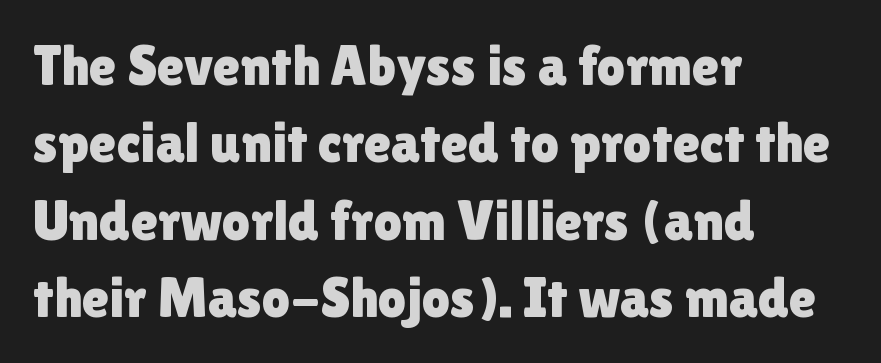
Q: Is the text italic (slanted)? A: No, it is upright.
Q: Is the typeface a serif or a sans-serif typeface? A: Sans-serif.
Q: Is the text underlined? A: No.
Q: How is the paragraph aligned? A: Left-aligned.
Q: Is the spacing between letters normal or unusually wide? A: Normal.
Q: Is the spacing between lines tight, normal or loose? A: Normal.
Q: Width (condensed, normal, or wide)? A: Normal.
Q: x-height? A: Medium.
Q: Monospaced? A: No.
